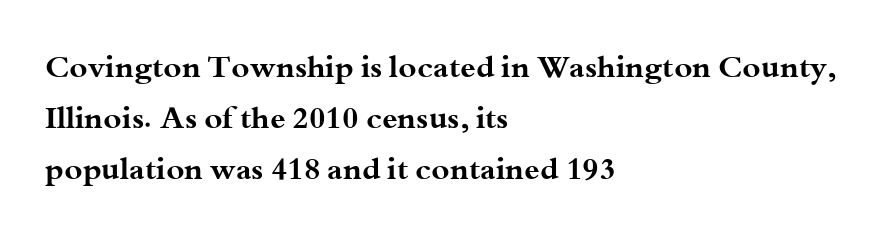
{"serif": "yes", "italic": "no", "bold": "yes", "weight": "bold", "width": "wide", "stroke_contrast": "medium", "x_height": "small", "monospaced": "no", "underline": "no", "align": "left", "line_spacing": "normal", "line_spacing_ratio": 1.65, "letter_spacing": "normal", "letter_spacing_em": 0.0, "glyph_px": 31}
